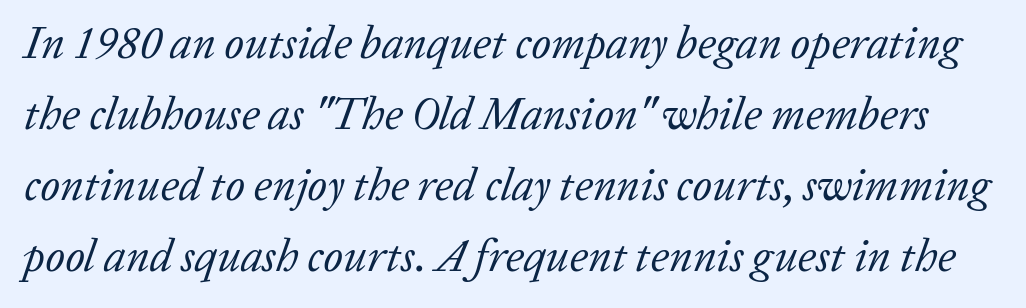
Q: Is the text bold? A: No.
Q: Is the text italic (slanted)? A: Yes, it leans right by about 20 degrees.
Q: Is the typeface a serif or a sans-serif typeface? A: Serif.
Q: Is the text underlined? A: No.
Q: Is the spacing between letters normal or unusually wide? A: Normal.
Q: Is the spacing between lines tight, normal or loose? A: Normal.
Q: Width (condensed, normal, or wide)? A: Normal.
Q: Stroke contrast? A: Low.
Q: x-height? A: Medium.
Q: Monospaced? A: No.
